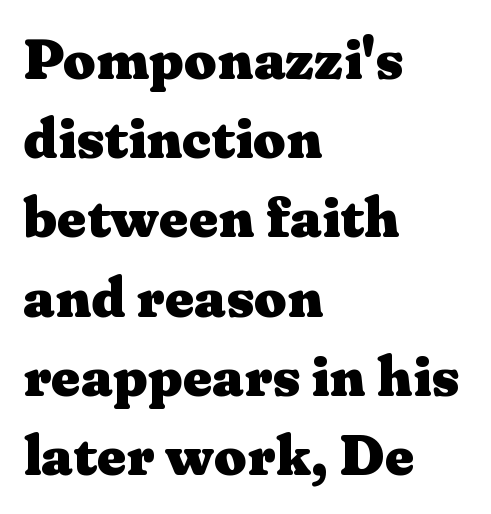
The image shows 57 px heavy, wide serif type, upright; set left-aligned, normal line spacing (1.39x), normal letter spacing, not underlined; medium stroke contrast and a medium x-height.
